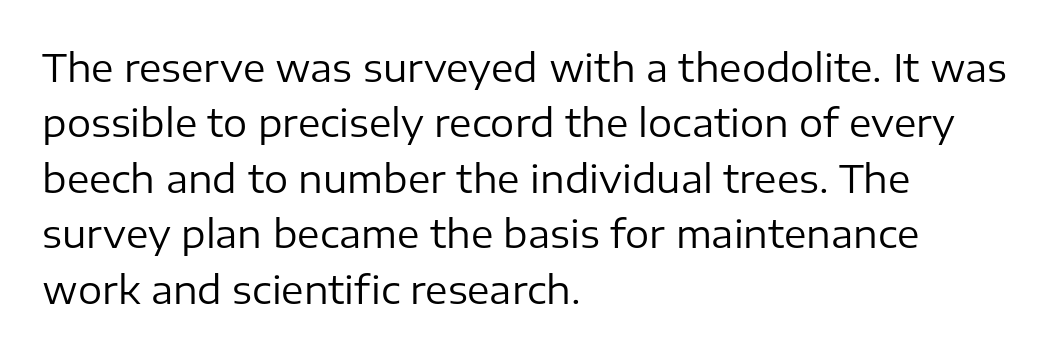
{"serif": "no", "italic": "no", "bold": "no", "weight": "regular", "width": "normal", "stroke_contrast": "low", "x_height": "medium", "monospaced": "no", "underline": "no", "align": "left", "line_spacing": "normal", "line_spacing_ratio": 1.46, "letter_spacing": "normal", "letter_spacing_em": 0.0, "glyph_px": 38}
